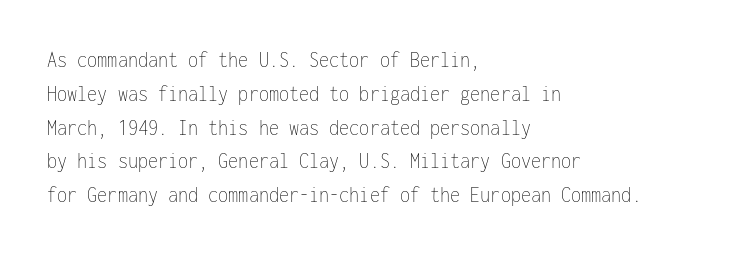
The image shows 23 px text type, upright; set left-aligned, normal line spacing (1.47x), normal letter spacing, not underlined.
